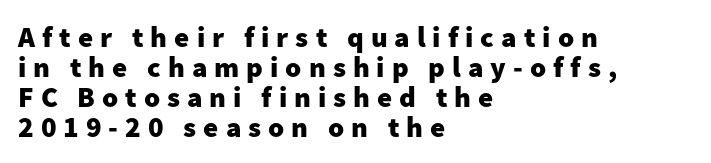
Q: Is the text bold? A: Yes.
Q: Is the text italic (slanted)? A: No, it is upright.
Q: Is the typeface a serif or a sans-serif typeface? A: Sans-serif.
Q: Is the text underlined? A: No.
Q: How is the paragraph aligned? A: Left-aligned.
Q: Is the spacing between letters normal or unusually wide? A: Unusually wide.
Q: Is the spacing between lines tight, normal or loose? A: Tight.
Q: Width (condensed, normal, or wide)? A: Normal.
Q: Stroke contrast? A: Low.
Q: x-height? A: Medium.
Q: Monospaced? A: No.
